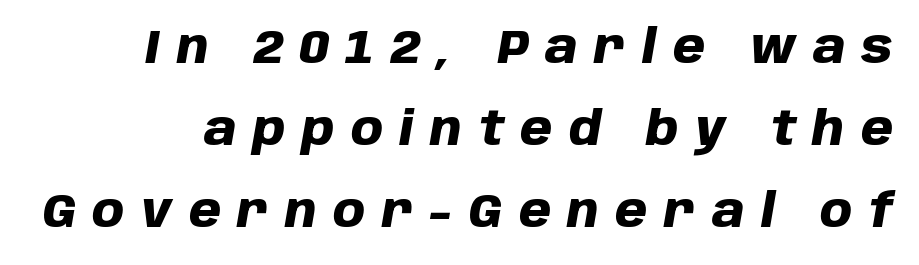
Q: Is the text bold? A: Yes.
Q: Is the text italic (slanted)? A: Yes, it leans right by about 10 degrees.
Q: Is the text underlined? A: No.
Q: Is the spacing between letters normal or unusually wide? A: Unusually wide.
Q: Width (condensed, normal, or wide)? A: Normal.
Q: Stroke contrast? A: Low.
Q: x-height? A: Large.
Q: Monospaced? A: No.
